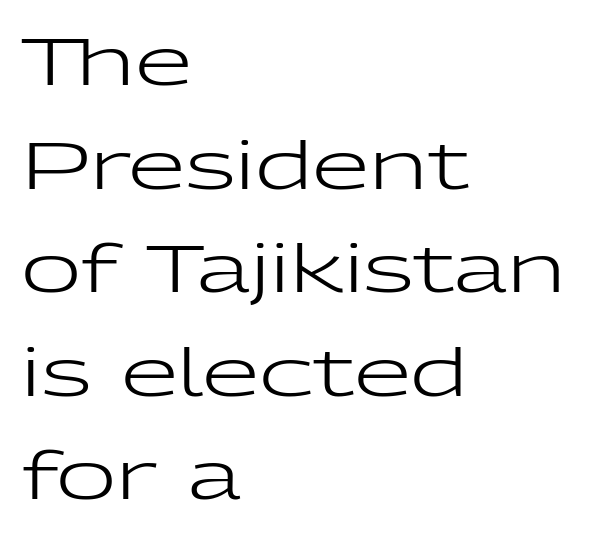
Short and long lines alike share a common starting point at left. Is the stroke heavy? The answer is a plain regular-or-lighter. Does the leading feel generous? No, just average. Descenders are the only things crossing below the line.
